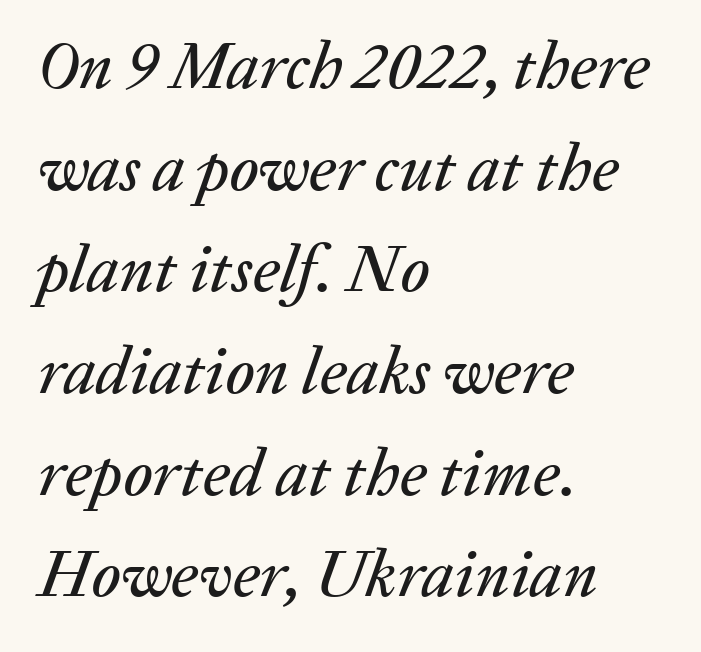
Lines of text with bare space underneath. Italic? Definitely — the glyphs are oblique. The passage shown has conventional tracking throughout. If you measured baseline to baseline, you'd find a middling distance. The text block is weighted toward the left margin, trailing off unevenly rightward.
